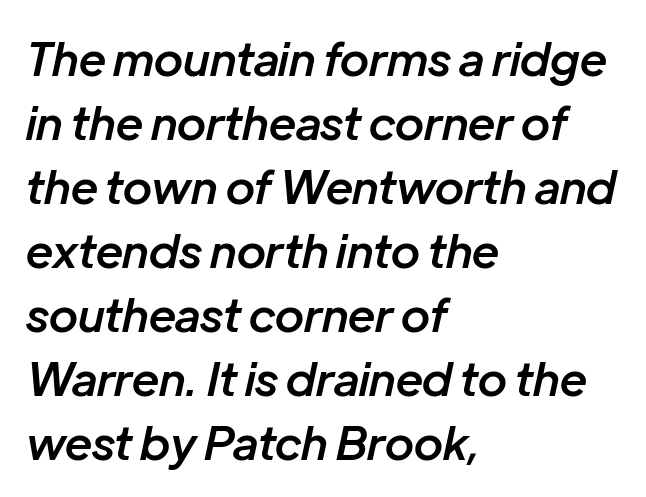
{"italic": "yes", "lean": "right", "slant_degrees": 12, "bold": "semi", "weight": "semibold", "width": "normal", "stroke_contrast": "low", "x_height": "medium", "monospaced": "no", "underline": "no", "align": "left", "line_spacing": "normal", "line_spacing_ratio": 1.39, "letter_spacing": "normal", "letter_spacing_em": 0.0, "glyph_px": 46}
